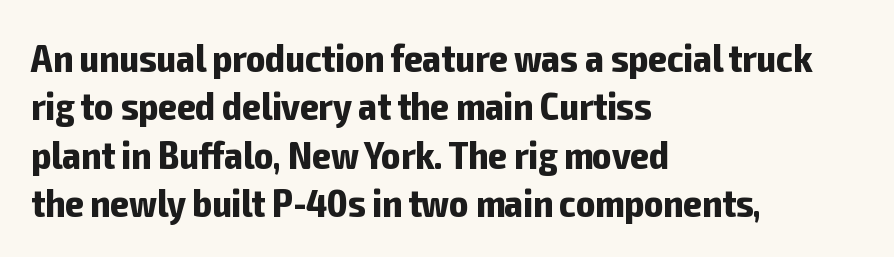
A typesetter would call this proportional, since set widths differ per character. This rendering features lettering with no underline. If you drew a line through each stem, it would be perfectly vertical. The tracking reads as untouched default to a designer's eye. Chunky letters — that's bold for sure.
